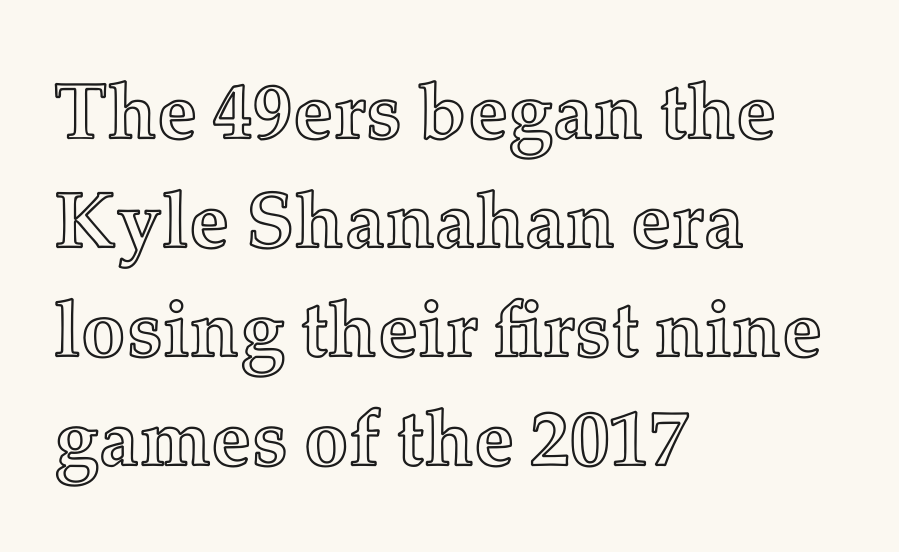
{"italic": "no", "width": "normal", "x_height": "medium", "monospaced": "no", "underline": "no", "align": "left", "line_spacing": "normal", "line_spacing_ratio": 1.38, "letter_spacing": "normal", "letter_spacing_em": 0.0, "glyph_px": 79}
